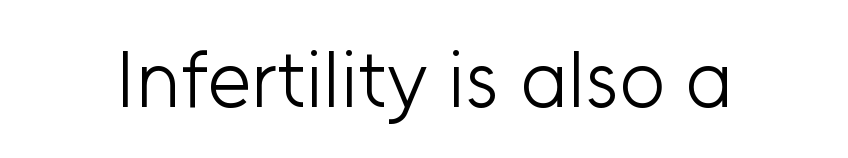
Ascenders rise straight up at ninety degrees. The space directly below the letters is spotless. What kind of face is this? One without serifs — a sans. This reads as an unemphasized weight, regular at the heaviest.
